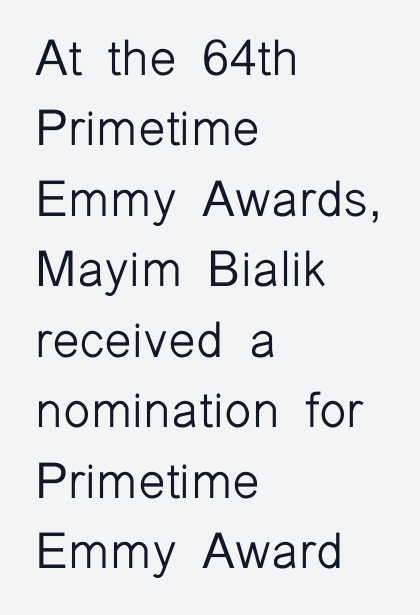
If you measured baseline to baseline, you'd find a middling distance. This sample uses plain, unmodified letter spacing. Is the block centered? No — it sits flush against the left margin. The font family rendered here belongs to the sans-serif group.
